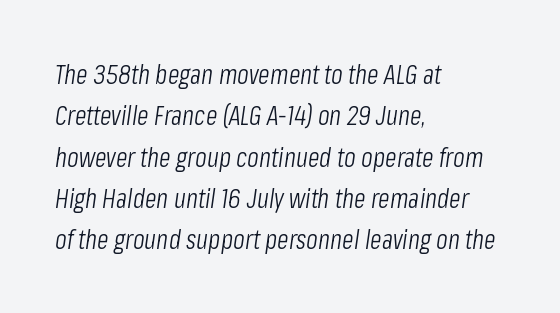
The image shows 27 px text type, italic (leaning right); set left-aligned, normal line spacing (1.53x), normal letter spacing, not underlined.
